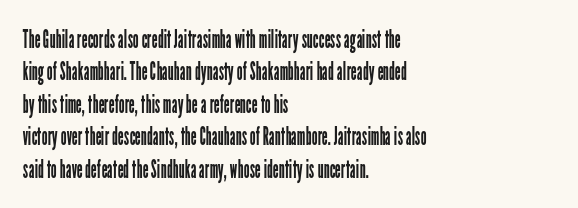
Line spacing here is normal. Nobody touched the tracking dial on this one. Quick note: underline off. Designer's note — italics off, roman on. The lines are quadded left.
